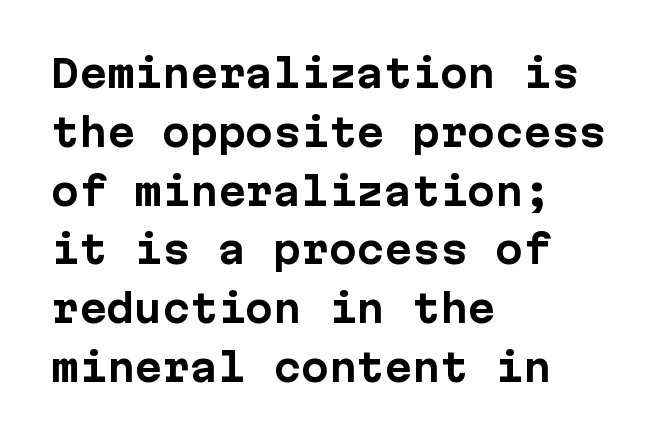
{"serif": "no", "italic": "no", "bold": "yes", "weight": "bold", "width": "normal", "stroke_contrast": "low", "x_height": "medium", "underline": "no", "align": "left", "line_spacing": "normal", "line_spacing_ratio": 1.59, "letter_spacing": "normal", "letter_spacing_em": 0.0, "glyph_px": 37}
